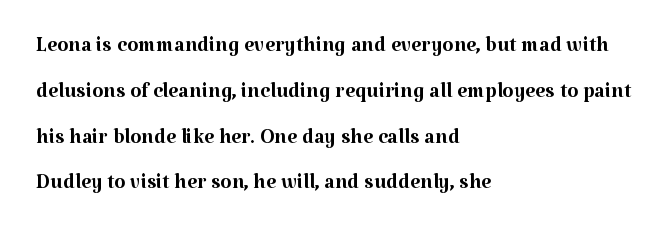
Q: Is the text bold? A: No.
Q: Is the text italic (slanted)? A: No, it is upright.
Q: Is the typeface a serif or a sans-serif typeface? A: Serif.
Q: Is the text underlined? A: No.
Q: How is the paragraph aligned? A: Left-aligned.
Q: Is the spacing between letters normal or unusually wide? A: Normal.
Q: Is the spacing between lines tight, normal or loose? A: Normal.
Q: Width (condensed, normal, or wide)? A: Normal.
Q: Stroke contrast? A: Medium.
Q: x-height? A: Medium.
Q: Monospaced? A: No.
